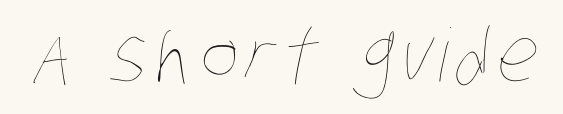
{"bold": "no", "weight": "thin", "width": "condensed", "stroke_contrast": "low", "x_height": "large", "monospaced": "no", "underline": "no", "glyph_px": 73}
